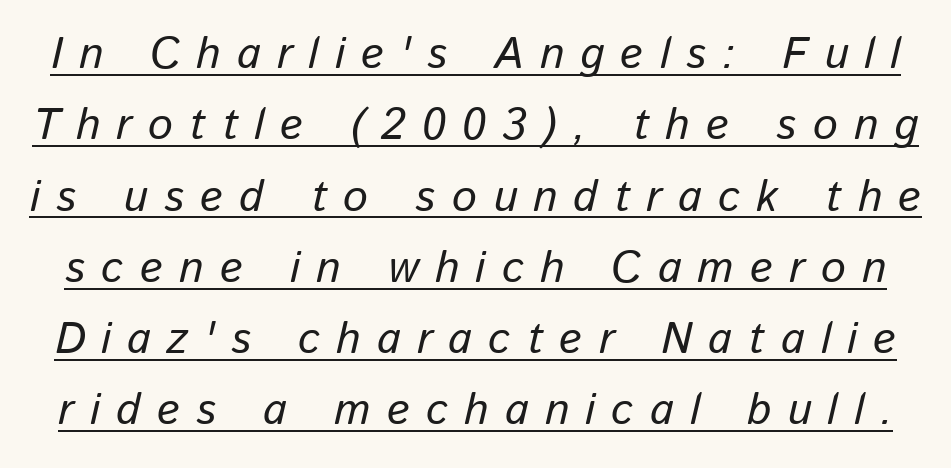
{"italic": "yes", "lean": "right", "slant_degrees": 13, "width": "normal", "stroke_contrast": "low", "x_height": "medium", "monospaced": "no", "underline": "yes", "line_spacing": "normal", "line_spacing_ratio": 1.62, "letter_spacing": "wide", "letter_spacing_em": 0.37, "glyph_px": 44}
